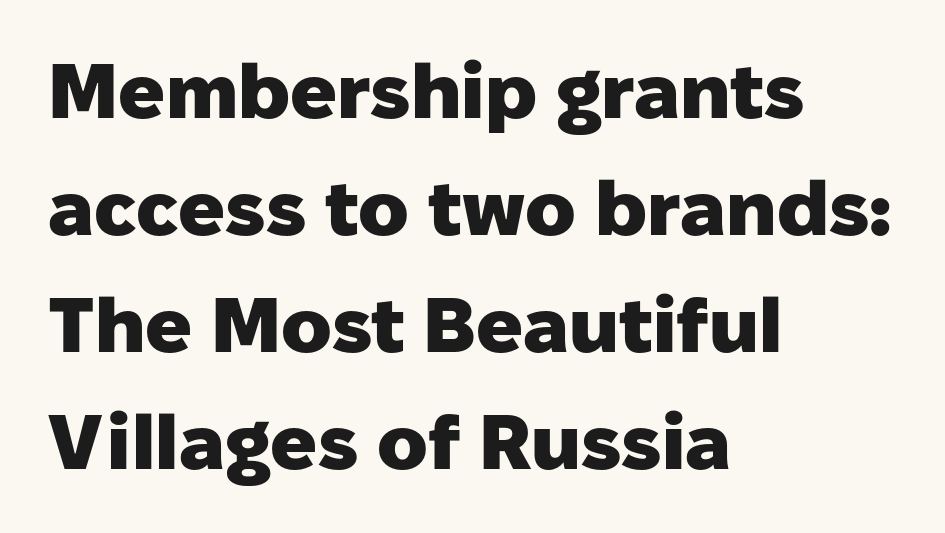
{"serif": "no", "italic": "no", "bold": "yes", "weight": "heavy", "width": "normal", "stroke_contrast": "low", "x_height": "medium", "monospaced": "no", "underline": "no", "align": "left", "line_spacing": "normal", "line_spacing_ratio": 1.52, "letter_spacing": "normal", "letter_spacing_em": 0.0, "glyph_px": 77}
